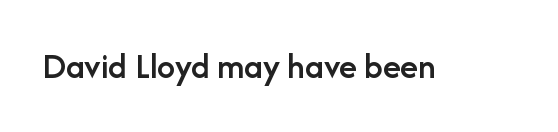
Decoration check: the copy has no underline. Posture: straight, roman, zero tilt. The passage shown is semibold, sitting just below true bold. Compared with typical body copy, the letter spacing here is the same. The face used here is proportionally spaced, like ordinary book or web type.
